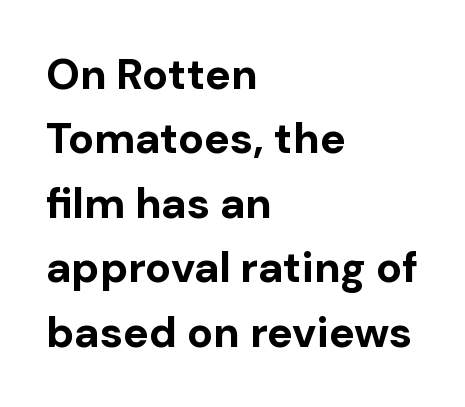
Note: no serifs on the glyphs. Rows of type keep a routine distance in the vertical direction. Every stem runs plumb, perpendicular to the baseline. The sample has been set heavy, in full bold. Underlining? Definitely not there. Here the designer chose a conventional face with non-uniform glyph widths.
